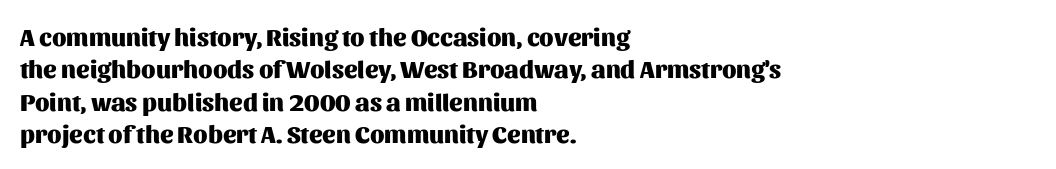
Q: Is the text bold? A: Yes.
Q: Is the text italic (slanted)? A: No, it is upright.
Q: Is the text underlined? A: No.
Q: How is the paragraph aligned? A: Left-aligned.
Q: Is the spacing between letters normal or unusually wide? A: Normal.
Q: Is the spacing between lines tight, normal or loose? A: Normal.
